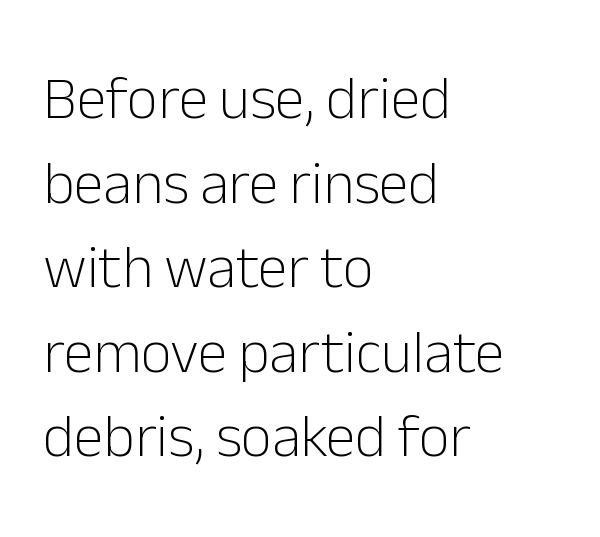
The image shows 60 px light sans-serif type, upright; set left-aligned, normal line spacing (1.41x), normal letter spacing, not underlined; low stroke contrast and a medium x-height.
